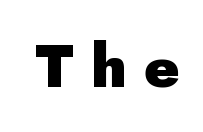
{"serif": "no", "italic": "no", "bold": "yes", "weight": "heavy", "width": "normal", "stroke_contrast": "low", "x_height": "small", "monospaced": "no", "underline": "no", "letter_spacing": "wide", "letter_spacing_em": 0.3, "glyph_px": 60}
